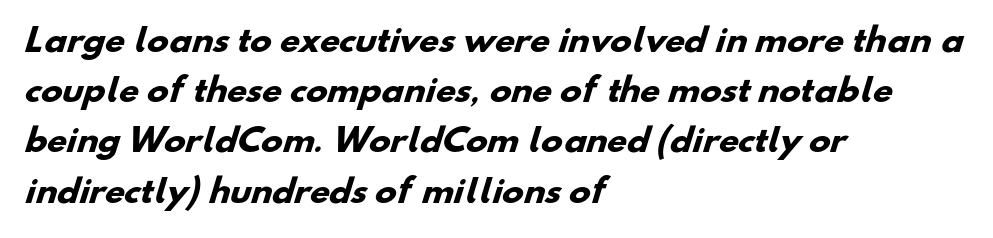
Q: Is the text bold? A: Yes.
Q: Is the typeface a serif or a sans-serif typeface? A: Sans-serif.
Q: Is the text underlined? A: No.
Q: How is the paragraph aligned? A: Left-aligned.
Q: Is the spacing between letters normal or unusually wide? A: Normal.
Q: Is the spacing between lines tight, normal or loose? A: Normal.
Q: Width (condensed, normal, or wide)? A: Normal.
Q: Stroke contrast? A: Low.
Q: x-height? A: Small.
Q: Monospaced? A: No.
